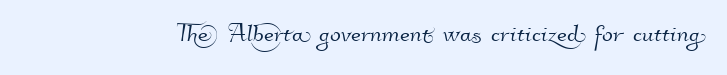
Q: Is the typeface a serif or a sans-serif typeface? A: Sans-serif.
Q: Is the text underlined? A: No.
Q: Is the spacing between letters normal or unusually wide? A: Normal.
Q: Width (condensed, normal, or wide)? A: Normal.
Q: Stroke contrast? A: High.
Q: x-height? A: Small.
Q: Monospaced? A: No.
